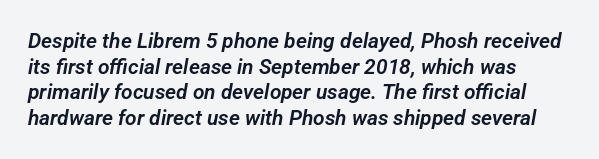
The image shows 21 px text type; set left-aligned, line spacing 1.22x, normal letter spacing, not underlined.
